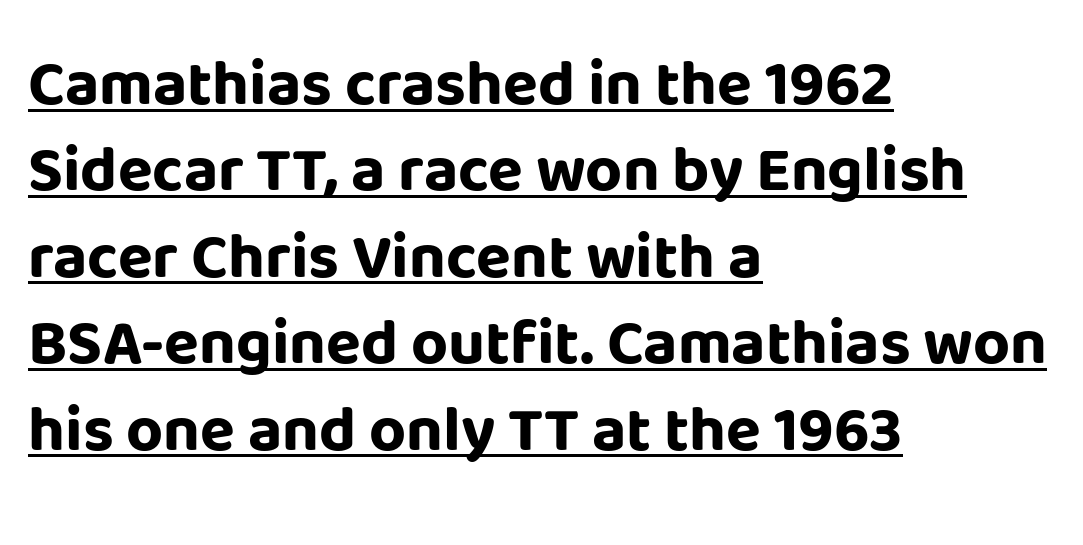
{"serif": "no", "italic": "no", "bold": "yes", "weight": "bold", "width": "normal", "stroke_contrast": "low", "x_height": "large", "monospaced": "no", "underline": "yes", "align": "left", "line_spacing": "normal", "line_spacing_ratio": 1.35, "letter_spacing": "normal", "letter_spacing_em": 0.0, "glyph_px": 64}
